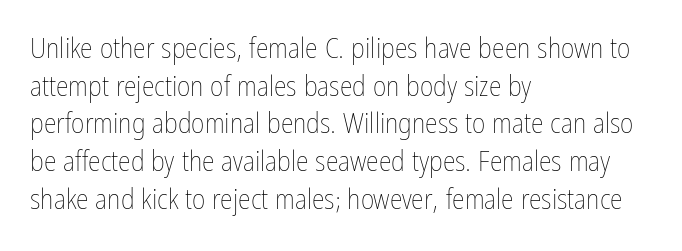
{"italic": "no", "bold": "no", "weight": "thin", "width": "condensed", "stroke_contrast": "low", "x_height": "medium", "monospaced": "no", "underline": "no", "align": "left", "line_spacing": "normal", "line_spacing_ratio": 1.3, "letter_spacing": "normal", "letter_spacing_em": 0.0, "glyph_px": 29}
